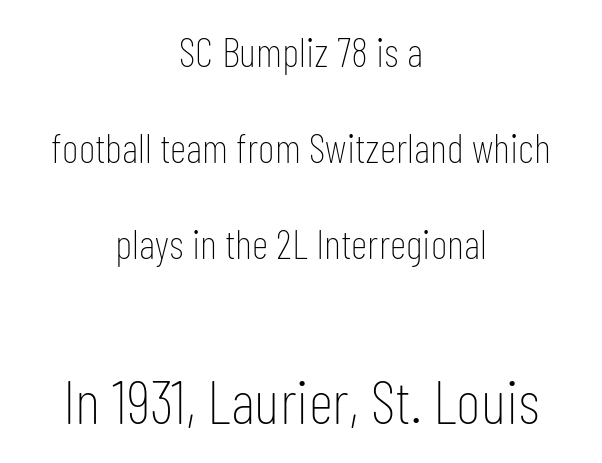
No word sits above an underline. The composition opens small and finishes big. Tracking here is standard; glyphs follow each other at the usual distance. The rag falls on both sides of this text block equally. You could fit nearly another row in the gap between these rows.
